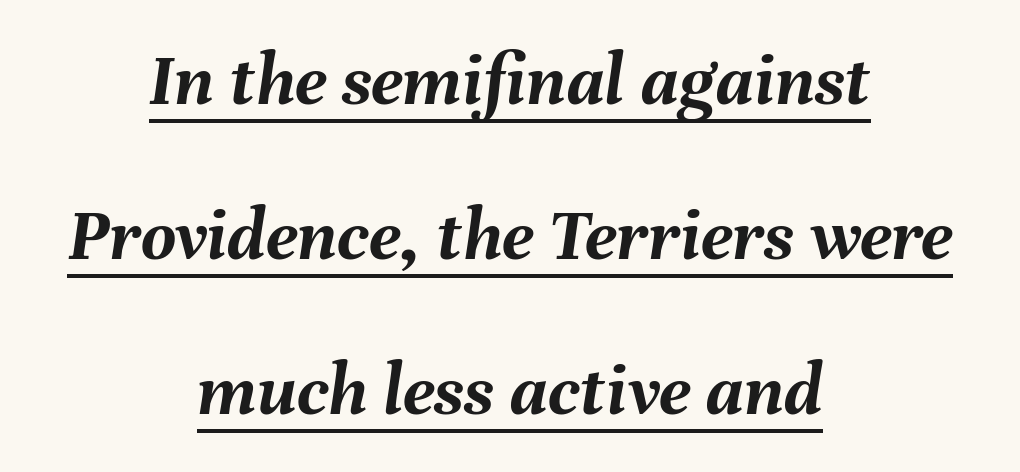
{"italic": "yes", "lean": "right", "slant_degrees": 8, "bold": "yes", "weight": "semibold", "width": "normal", "stroke_contrast": "medium", "x_height": "medium", "monospaced": "no", "underline": "yes", "align": "center", "line_spacing": "loose", "line_spacing_ratio": 2.04, "letter_spacing": "normal", "letter_spacing_em": 0.0, "glyph_px": 76}
